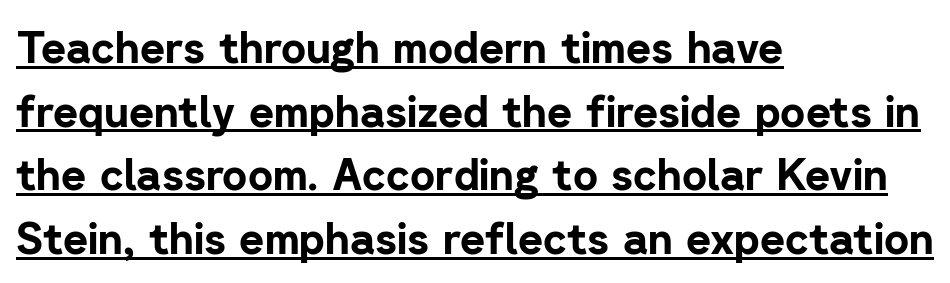
Serif or sans? Sans — the stroke terminals are bare. Glance below the letters and you will spot a drawn line. Is there much room between lines? A standard amount, neither cramped nor airy. A full-strength bold gives these letters their thick strokes. No extra tracking has been applied to these lines.
